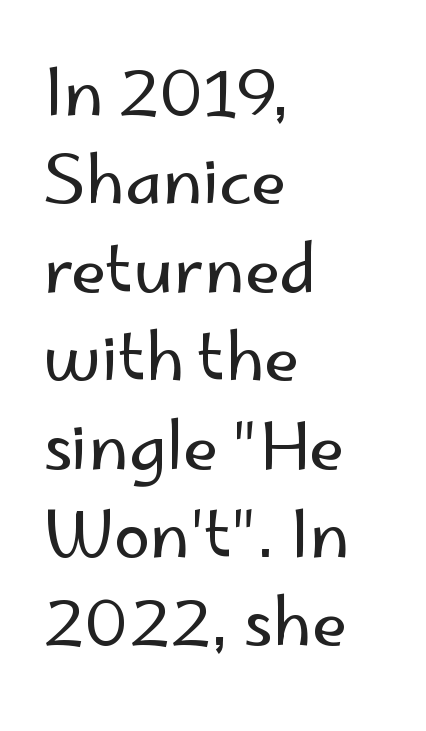
The image shows 65 px regular-weight sans-serif type, upright; set left-aligned, normal line spacing (1.36x), normal letter spacing, not underlined; low stroke contrast and a small x-height.
